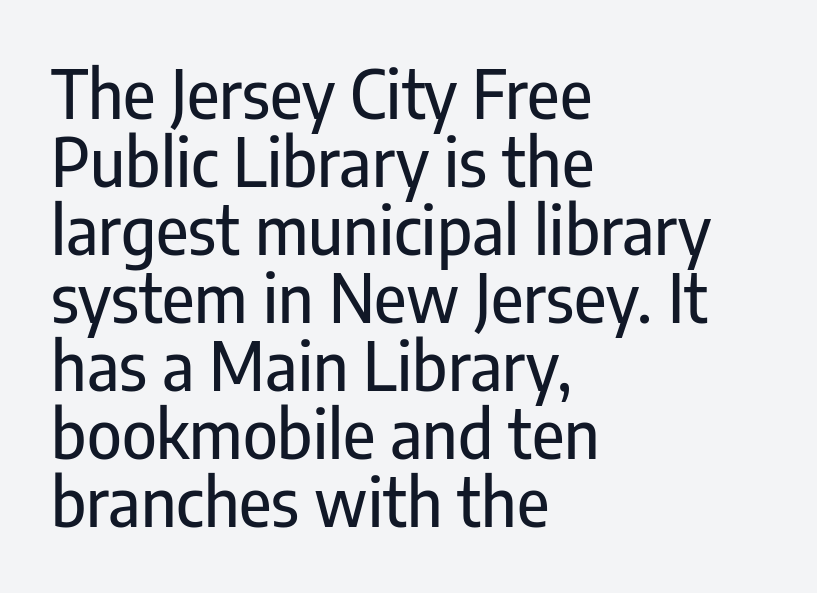
Q: Is the text italic (slanted)? A: No, it is upright.
Q: Is the typeface a serif or a sans-serif typeface? A: Sans-serif.
Q: Is the text underlined? A: No.
Q: How is the paragraph aligned? A: Left-aligned.
Q: Is the spacing between letters normal or unusually wide? A: Normal.
Q: Is the spacing between lines tight, normal or loose? A: Tight.
Q: Width (condensed, normal, or wide)? A: Condensed.
Q: Stroke contrast? A: Low.
Q: x-height? A: Medium.
Q: Monospaced? A: No.
